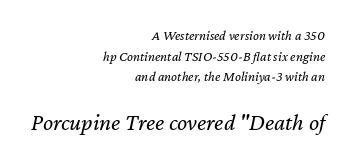
Q: Is the text bold? A: No.
Q: Is the text italic (slanted)? A: Yes, it leans right by about 12 degrees.
Q: Is the text underlined? A: No.
Q: How is the paragraph aligned? A: Right-aligned.
Q: Is the spacing between letters normal or unusually wide? A: Normal.
Q: Is the spacing between lines tight, normal or loose? A: Normal.
Q: Which block of text is set in a larger size, the first (top) or the second (bottom)? A: The second (bottom) one.
